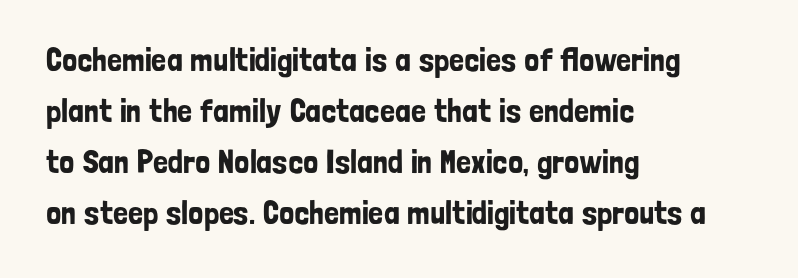
A clean baseline with only descenders dipping below it. Is the block centered? No — it sits flush against the left margin. How are the letters spaced? Ordinarily, with no added tracking. Italic: no, the glyphs are upright roman. The font family rendered here belongs to the sans-serif group.
